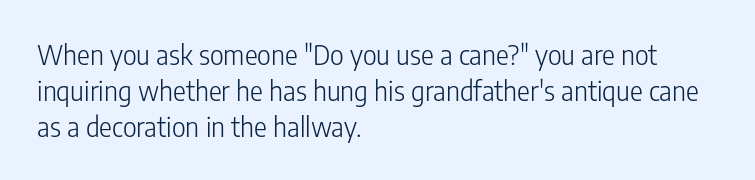
Q: Is the text bold? A: No.
Q: Is the text italic (slanted)? A: No, it is upright.
Q: Is the text underlined? A: No.
Q: How is the paragraph aligned? A: Left-aligned.
Q: Is the spacing between letters normal or unusually wide? A: Normal.
Q: Is the spacing between lines tight, normal or loose? A: Normal.
